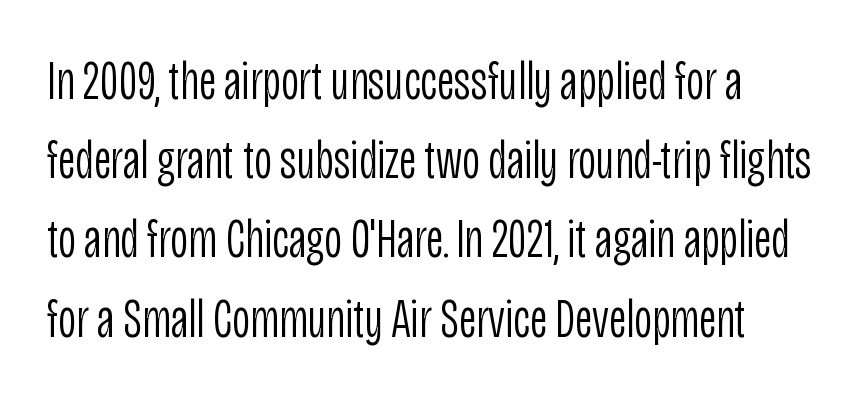
{"serif": "no", "italic": "no", "bold": "no", "weight": "light", "width": "condensed", "stroke_contrast": "low", "x_height": "large", "monospaced": "no", "underline": "no", "line_spacing": "normal", "line_spacing_ratio": 1.44, "letter_spacing": "normal", "letter_spacing_em": 0.0, "glyph_px": 55}
